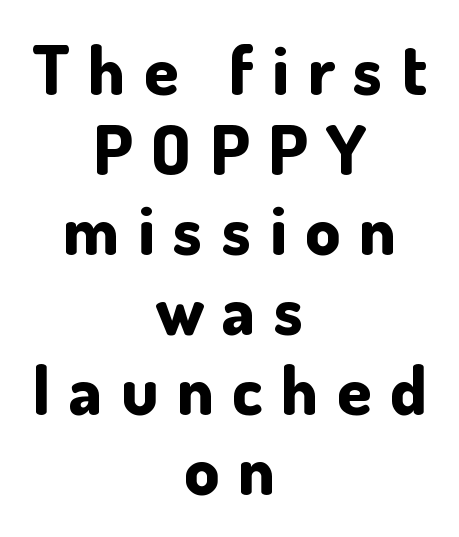
The image shows 69 px bold sans-serif type, upright; set centered, line spacing 1.16x, unusually wide letter spacing (+0.27 em), not underlined; low stroke contrast and a small x-height.
